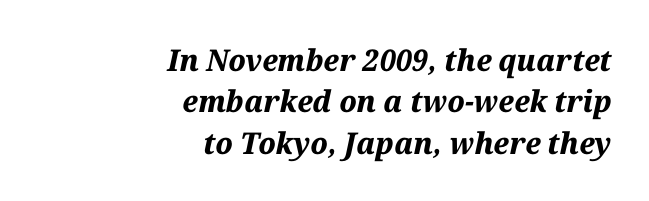
Descenders are the only things crossing below the line. The letterforms sit shoulder to shoulder at normal distance. The rows are spaced the way most documents space them. The font is running at its bold setting.
